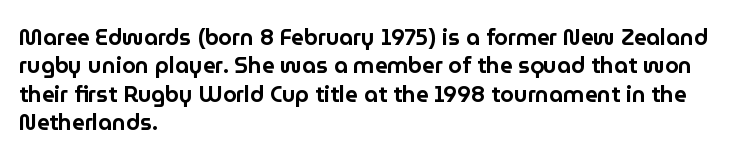
The image shows 22 px text type, upright; set left-aligned, normal line spacing (1.29x), normal letter spacing, not underlined.
